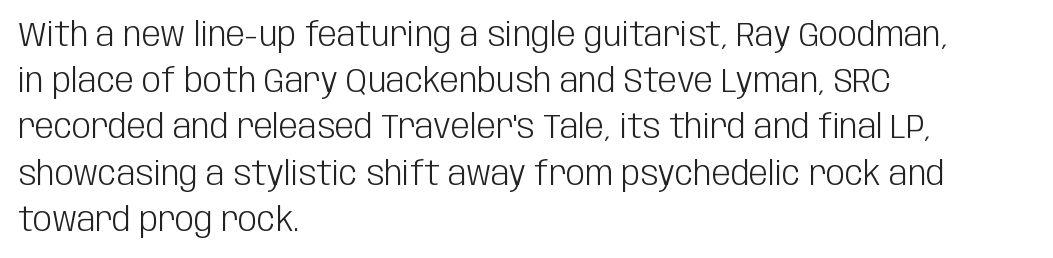
The image shows 34 px light, condensed sans-serif type, upright; set left-aligned, normal line spacing (1.36x), normal letter spacing, not underlined; low stroke contrast and a large x-height.
